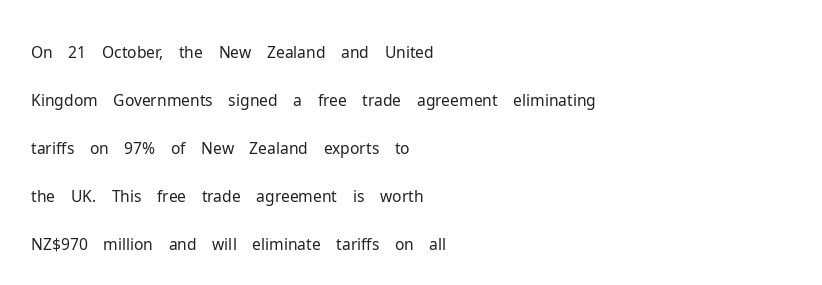
Q: Is the text bold? A: No.
Q: Is the text italic (slanted)? A: No, it is upright.
Q: Is the typeface a serif or a sans-serif typeface? A: Sans-serif.
Q: Is the text underlined? A: No.
Q: How is the paragraph aligned? A: Left-aligned.
Q: Is the spacing between letters normal or unusually wide? A: Normal.
Q: Is the spacing between lines tight, normal or loose? A: Normal.
Q: Width (condensed, normal, or wide)? A: Normal.
Q: Stroke contrast? A: Low.
Q: x-height? A: Medium.
Q: Monospaced? A: No.
